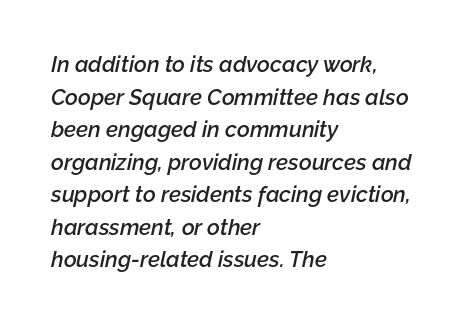
The font's italic variant was chosen for this text. The lines in this sample share a left origin and differ only in where they stop. Decoration check: the copy has no underline. What weight is shown? A semibold, between regular and bold. This sample keeps an unexceptional amount of space between lines.
